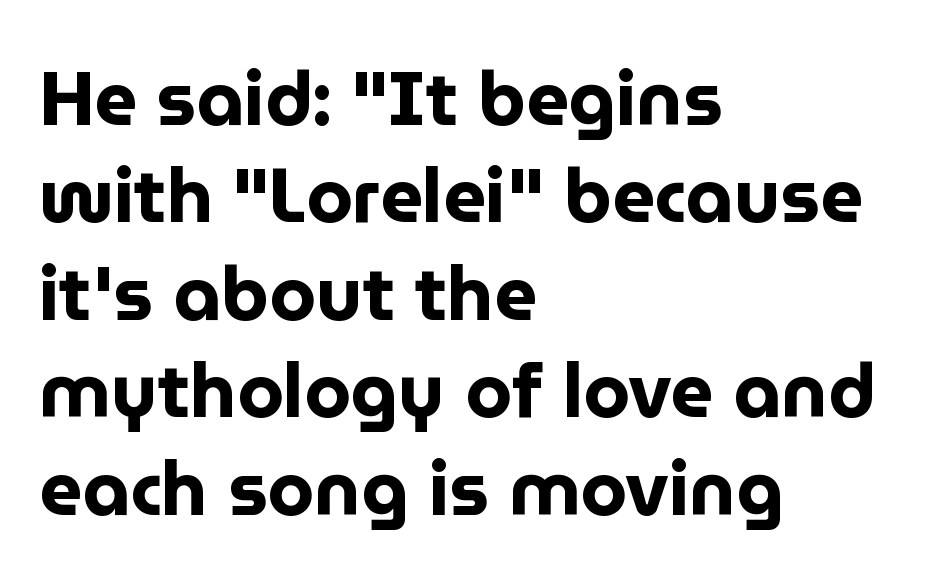
Q: Is the text bold? A: Yes.
Q: Is the text italic (slanted)? A: No, it is upright.
Q: Is the typeface a serif or a sans-serif typeface? A: Sans-serif.
Q: Is the text underlined? A: No.
Q: How is the paragraph aligned? A: Left-aligned.
Q: Is the spacing between letters normal or unusually wide? A: Normal.
Q: Is the spacing between lines tight, normal or loose? A: Normal.
Q: Width (condensed, normal, or wide)? A: Normal.
Q: Stroke contrast? A: Low.
Q: x-height? A: Medium.
Q: Monospaced? A: No.
